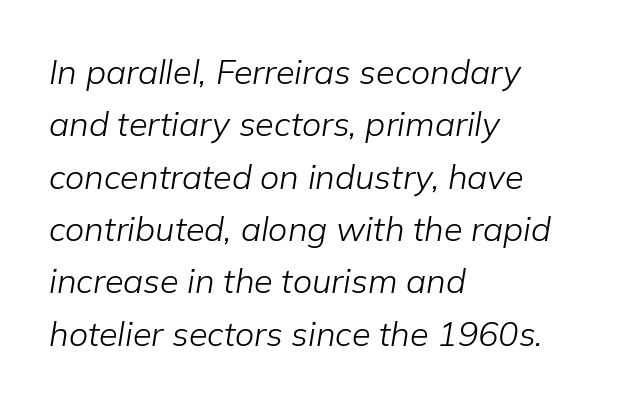
Spacing verdict: proportional, widths tailored to each character. Bold? No — there's no thickening of the strokes. Observe the lean: these are italic letterforms. Students, note that the glyphs here touch the page at normal intervals.
